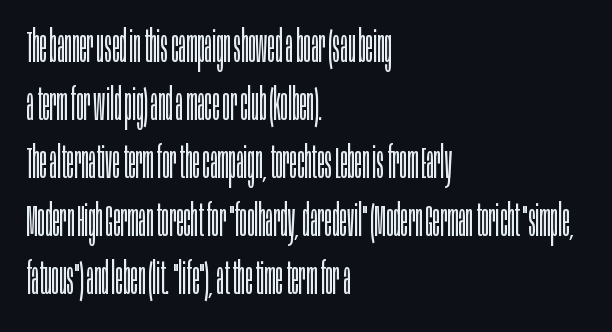
Character widths vary here, with narrow letters taking less room than wide ones. The zone under the glyphs is completely vacant. The letterforms sit at book weight or below. The type sits square on the baseline with zero lean.
